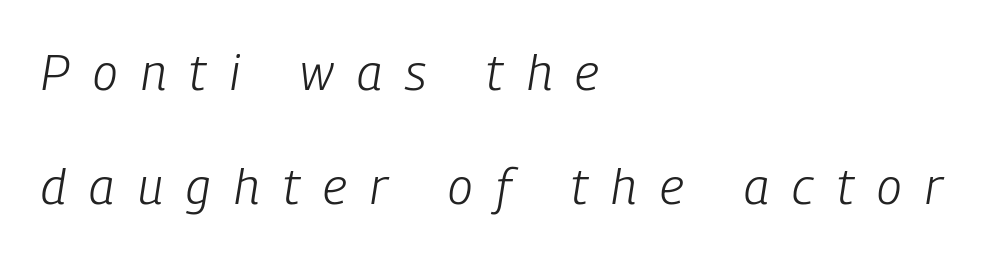
Q: Is the text bold? A: No.
Q: Is the text italic (slanted)? A: Yes, it leans right by about 9 degrees.
Q: Is the text underlined? A: No.
Q: How is the paragraph aligned? A: Left-aligned.
Q: Is the spacing between letters normal or unusually wide? A: Unusually wide.
Q: Is the spacing between lines tight, normal or loose? A: Loose.
Q: Width (condensed, normal, or wide)? A: Condensed.
Q: Stroke contrast? A: Low.
Q: x-height? A: Medium.
Q: Monospaced? A: No.
